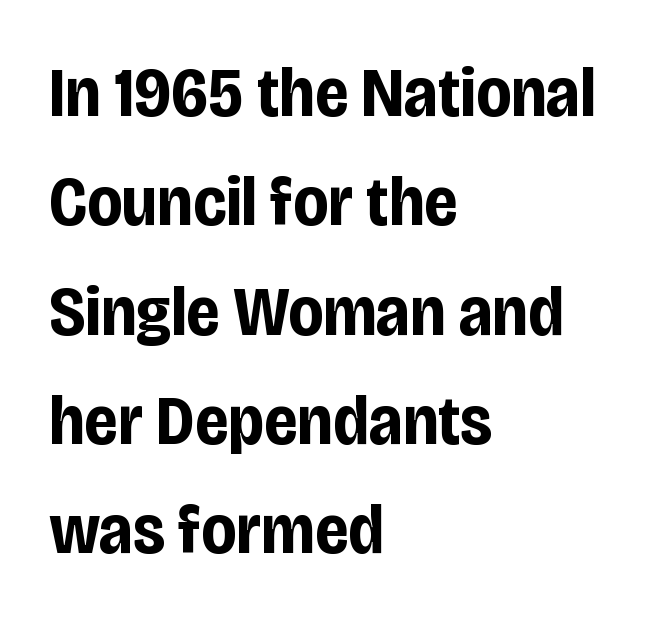
Q: Is the text bold? A: Yes.
Q: Is the text italic (slanted)? A: No, it is upright.
Q: Is the typeface a serif or a sans-serif typeface? A: Sans-serif.
Q: Is the text underlined? A: No.
Q: How is the paragraph aligned? A: Left-aligned.
Q: Is the spacing between letters normal or unusually wide? A: Normal.
Q: Is the spacing between lines tight, normal or loose? A: Normal.
Q: Width (condensed, normal, or wide)? A: Condensed.
Q: Stroke contrast? A: Low.
Q: x-height? A: Large.
Q: Monospaced? A: No.
